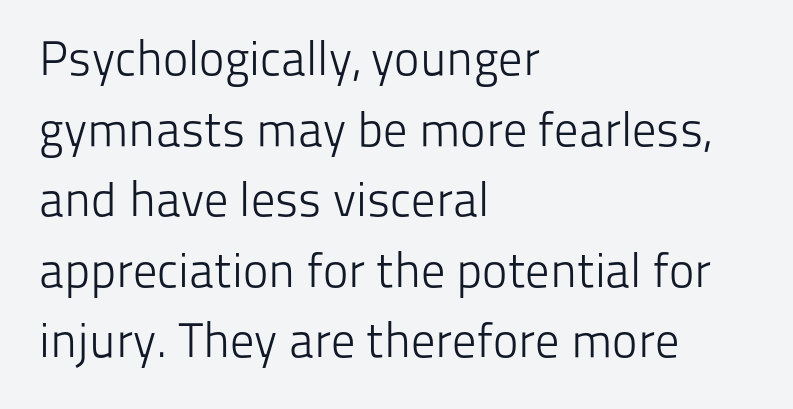
{"serif": "no", "italic": "no", "bold": "no", "weight": "light", "width": "normal", "stroke_contrast": "low", "x_height": "medium", "monospaced": "no", "underline": "no", "align": "left", "line_spacing": "normal", "line_spacing_ratio": 1.47, "letter_spacing": "normal", "letter_spacing_em": 0.0, "glyph_px": 48}
